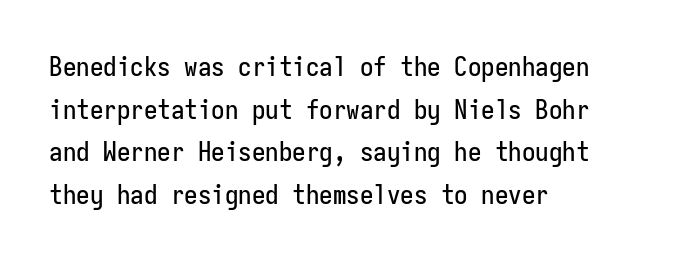
{"italic": "no", "underline": "no", "align": "left", "line_spacing": "normal", "line_spacing_ratio": 1.58, "letter_spacing": "normal", "letter_spacing_em": 0.0, "glyph_px": 27}
